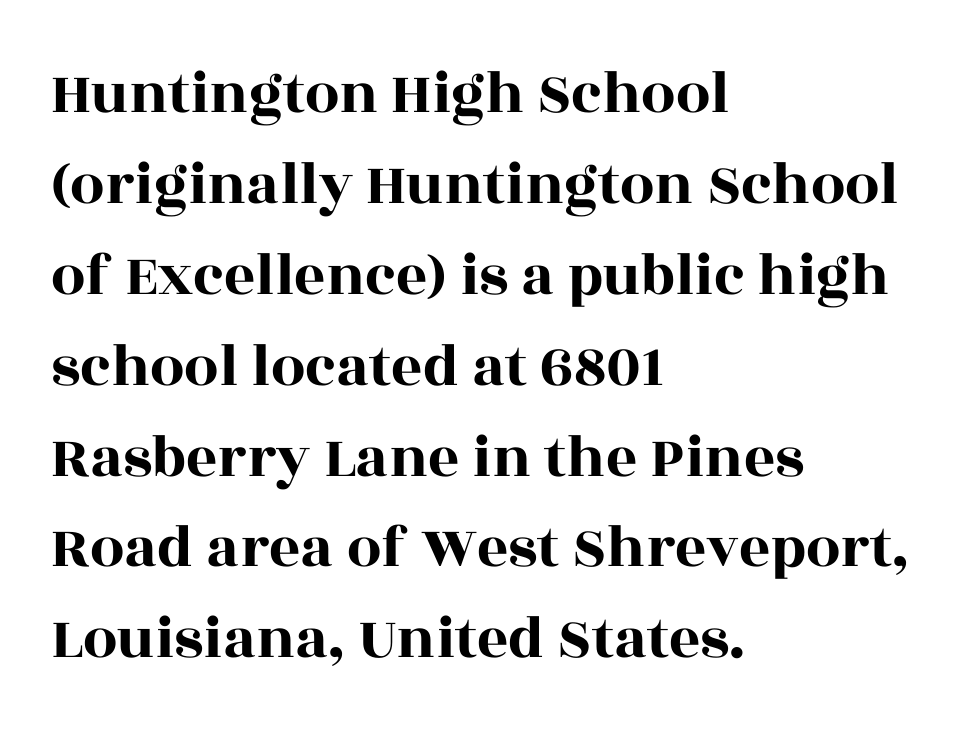
The image shows 61 px wide serif type, upright; set left-aligned, normal line spacing (1.49x), normal letter spacing, not underlined; a large x-height.
